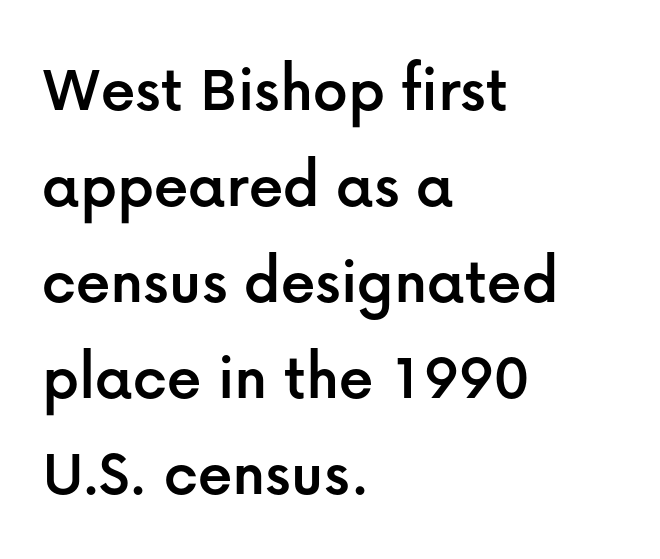
Q: Is the text italic (slanted)? A: No, it is upright.
Q: Is the typeface a serif or a sans-serif typeface? A: Sans-serif.
Q: Is the text underlined? A: No.
Q: How is the paragraph aligned? A: Left-aligned.
Q: Is the spacing between letters normal or unusually wide? A: Normal.
Q: Is the spacing between lines tight, normal or loose? A: Normal.
Q: Width (condensed, normal, or wide)? A: Normal.
Q: Stroke contrast? A: Low.
Q: x-height? A: Medium.
Q: Monospaced? A: No.
